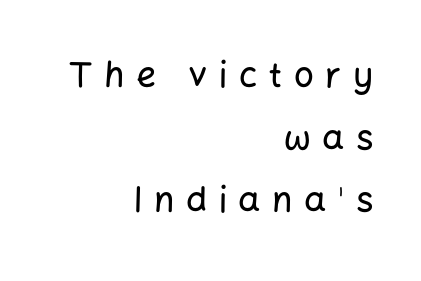
{"serif": "no", "italic": "no", "width": "normal", "stroke_contrast": "low", "x_height": "medium", "monospaced": "no", "underline": "no", "align": "right", "line_spacing_ratio": 1.79, "letter_spacing": "wide", "letter_spacing_em": 0.33, "glyph_px": 35}
